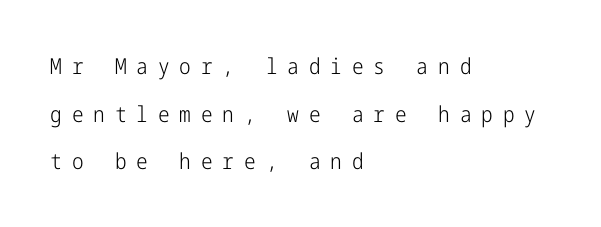
The image shows 22 px text type, upright; set left-aligned, loose line spacing (2.16x), unusually wide letter spacing (+0.45 em), not underlined.
